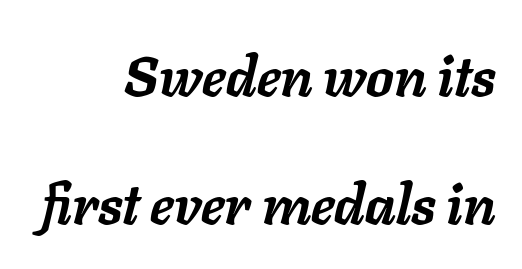
{"italic": "yes", "lean": "right", "slant_degrees": 11, "bold": "yes", "weight": "semibold", "width": "normal", "stroke_contrast": "low", "x_height": "medium", "monospaced": "no", "underline": "no", "align": "right", "line_spacing": "loose", "line_spacing_ratio": 2.32, "letter_spacing": "normal", "letter_spacing_em": 0.0, "glyph_px": 55}
